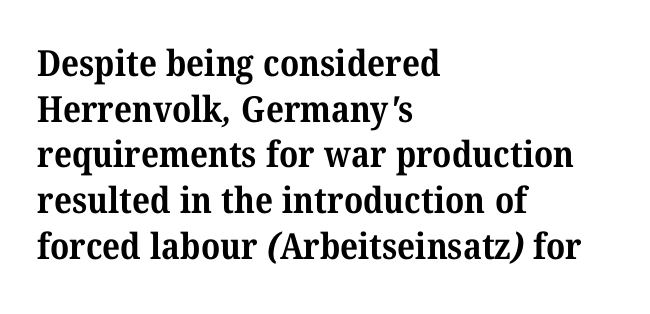
Q: Is the text bold? A: Yes.
Q: Is the typeface a serif or a sans-serif typeface? A: Serif.
Q: Is the text underlined? A: No.
Q: How is the paragraph aligned? A: Left-aligned.
Q: Is the spacing between letters normal or unusually wide? A: Normal.
Q: Is the spacing between lines tight, normal or loose? A: Normal.
Q: Width (condensed, normal, or wide)? A: Normal.
Q: Stroke contrast? A: Medium.
Q: x-height? A: Medium.
Q: Monospaced? A: No.
